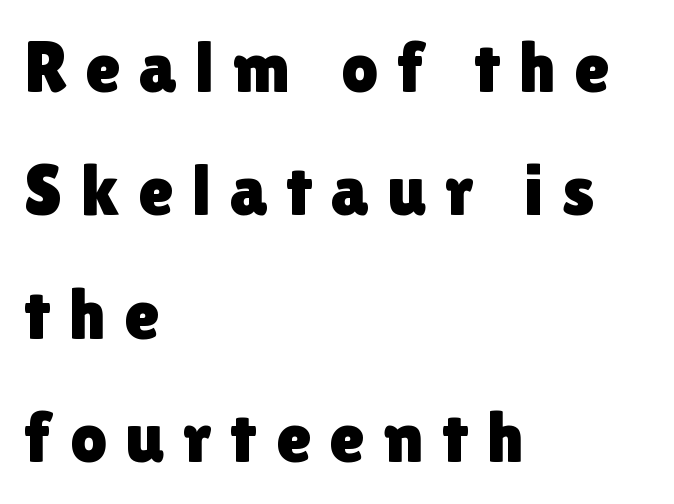
Unlike italic type, these characters show no tilt at all. This rendering employs a face without finishing strokes, i.e., a sans-serif. The passage shown stacks its lines at a standard gap. The ragged edge is on the right, which tells us the setting is flush left. The string is rendered with underlining switched off.
